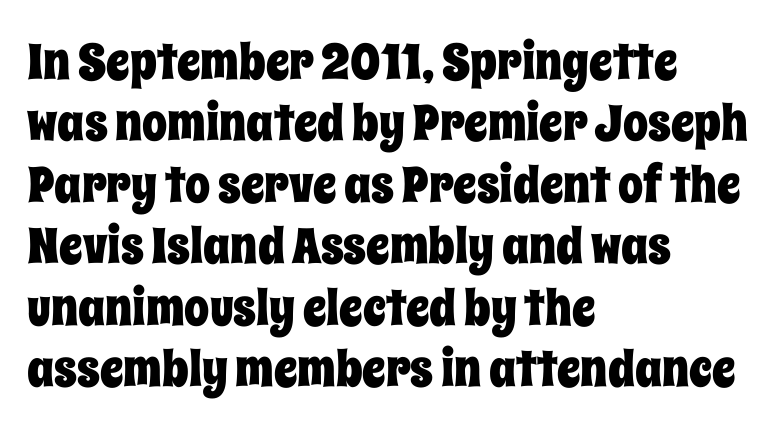
Quick note: underline off. Italic: no, the glyphs are upright roman. In CSS terms this would be text-align: left. Honestly, the letter spacing is just normal — you wouldn't notice it.
